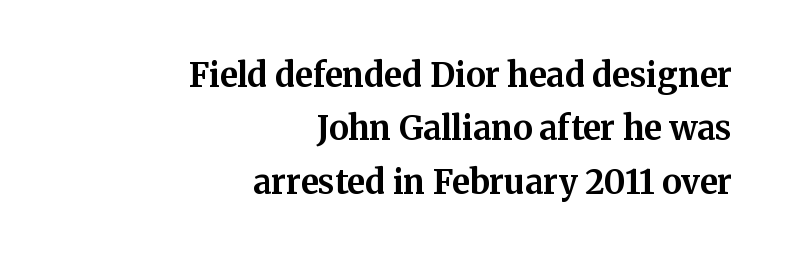
The image shows 33 px bold serif type, upright; set right-aligned, normal line spacing (1.62x), normal letter spacing, not underlined; medium stroke contrast and a medium x-height.
